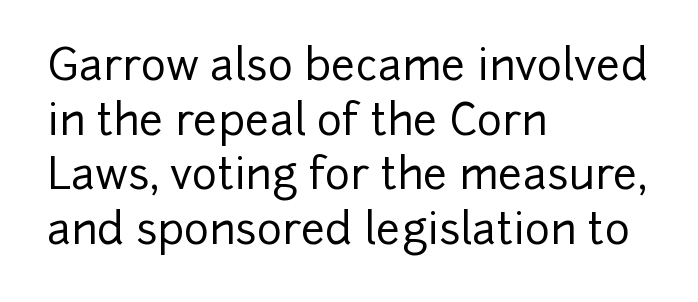
The image shows 43 px sans-serif type, upright; set left-aligned, normal line spacing (1.27x), normal letter spacing, not underlined; low stroke contrast and a medium x-height.
